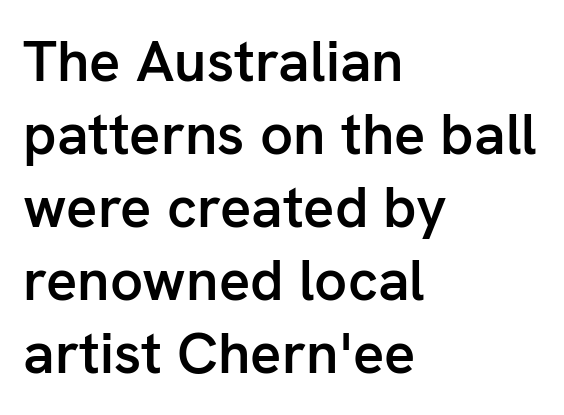
Spacing verdict: proportional, widths tailored to each character. Regular leading. Nobody drew a line under any word here. Emphasis by weight is partial: semibold. The passage is arranged the way most books set body copy — flush left.
